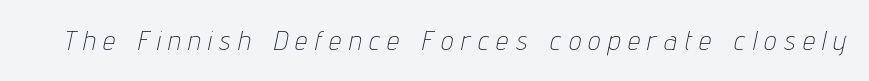
On a weight scale, this lands at 450 or below. Honestly, the letter spacing is so wide it's the main thing you notice. It's the slanting kind of type. Type without underlining.
